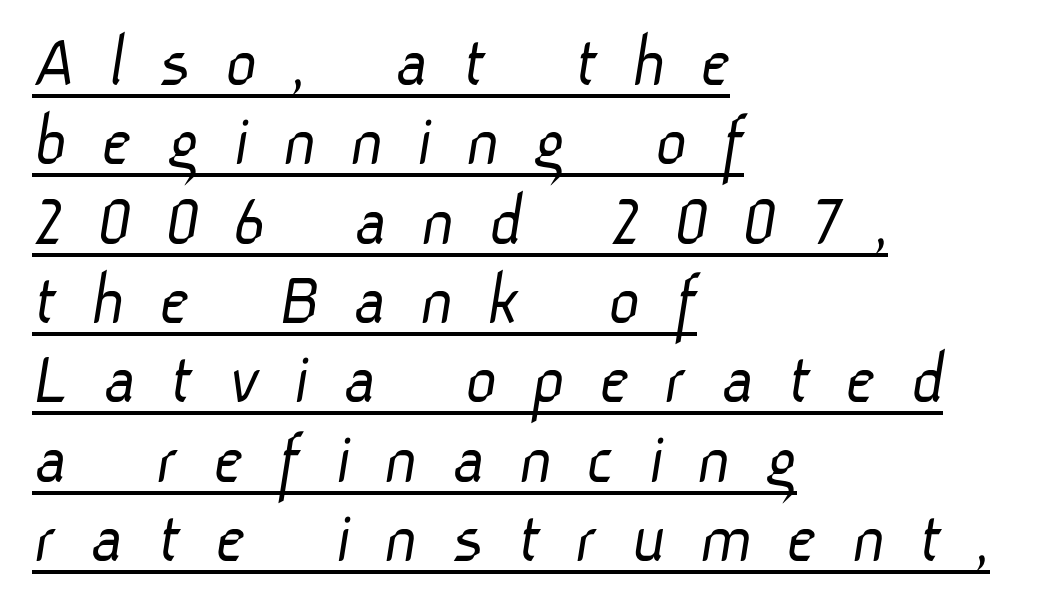
You could not count columns in this text — the font is proportionally spaced. Vertically, the passage feels compressed, each row crowding the next. Look at the bottom of the vertical strokes: they stop flat, with no serifs. Descenders here cross a horizontal rule under the line.
